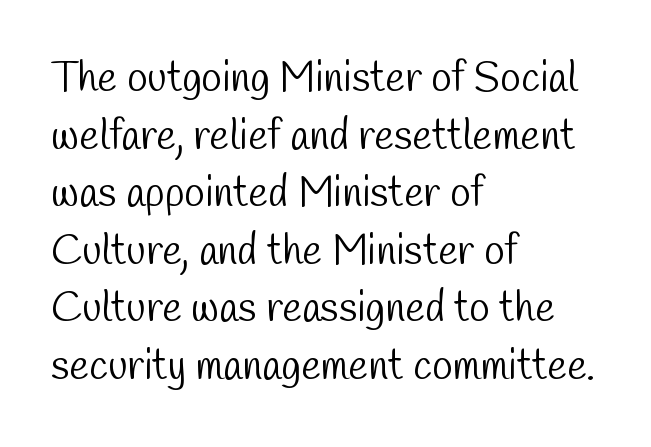
{"serif": "no", "bold": "no", "weight": "light", "width": "condensed", "stroke_contrast": "low", "x_height": "medium", "monospaced": "no", "underline": "no", "align": "left", "line_spacing": "normal", "line_spacing_ratio": 1.37, "letter_spacing": "normal", "letter_spacing_em": 0.0, "glyph_px": 42}
